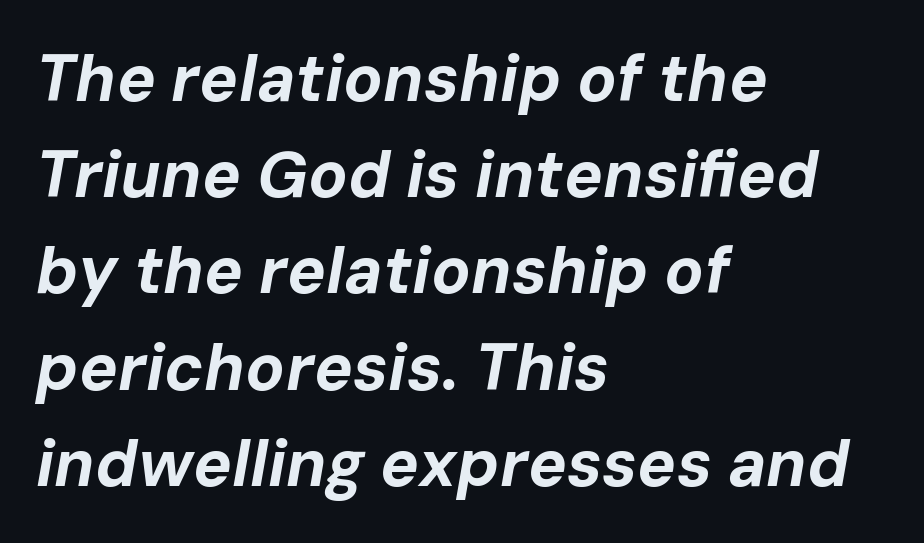
This rendering leaves character spacing at its baseline value. The axis of the letterforms is tilted away from vertical. What weight is shown? A full bold with thick strokes. Visually the block forms a straight wall on the left and a jagged coastline on the right. The area under the type is left untouched.
